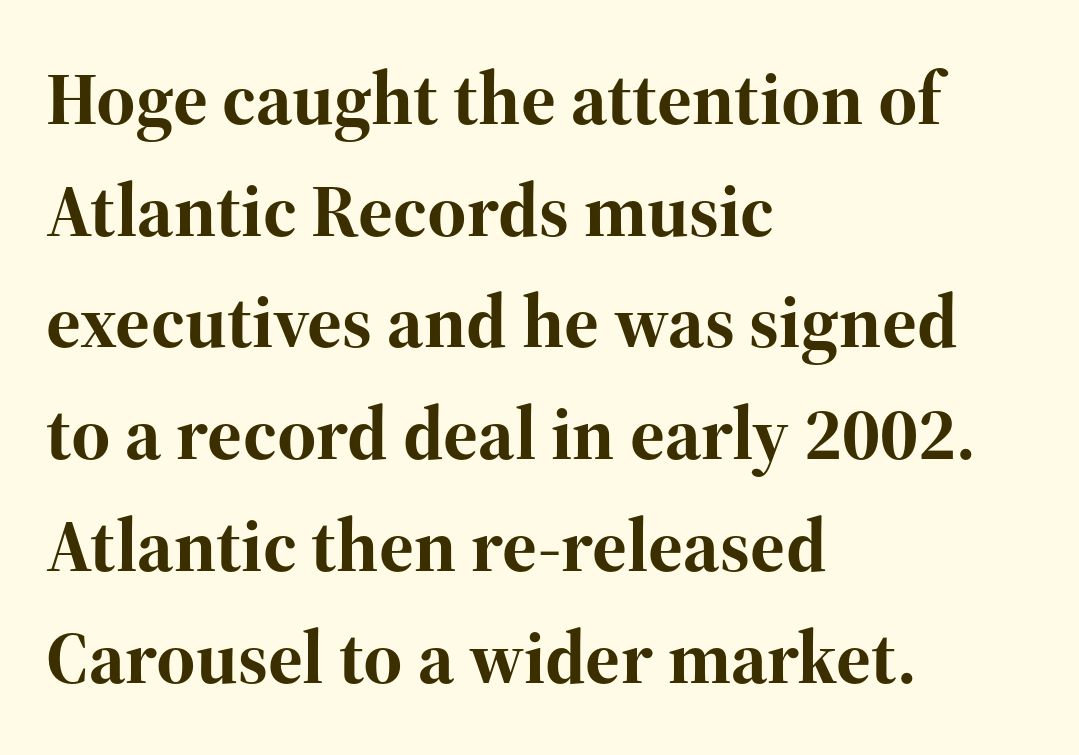
The image shows 75 px bold serif type, upright; set left-aligned, normal line spacing (1.49x), normal letter spacing, not underlined; high stroke contrast and a medium x-height.
